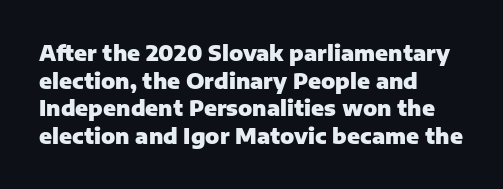
{"italic": "no", "bold": "yes", "underline": "no", "align": "left", "line_spacing": "normal", "line_spacing_ratio": 1.32, "letter_spacing": "normal", "letter_spacing_em": 0.0, "glyph_px": 21}
